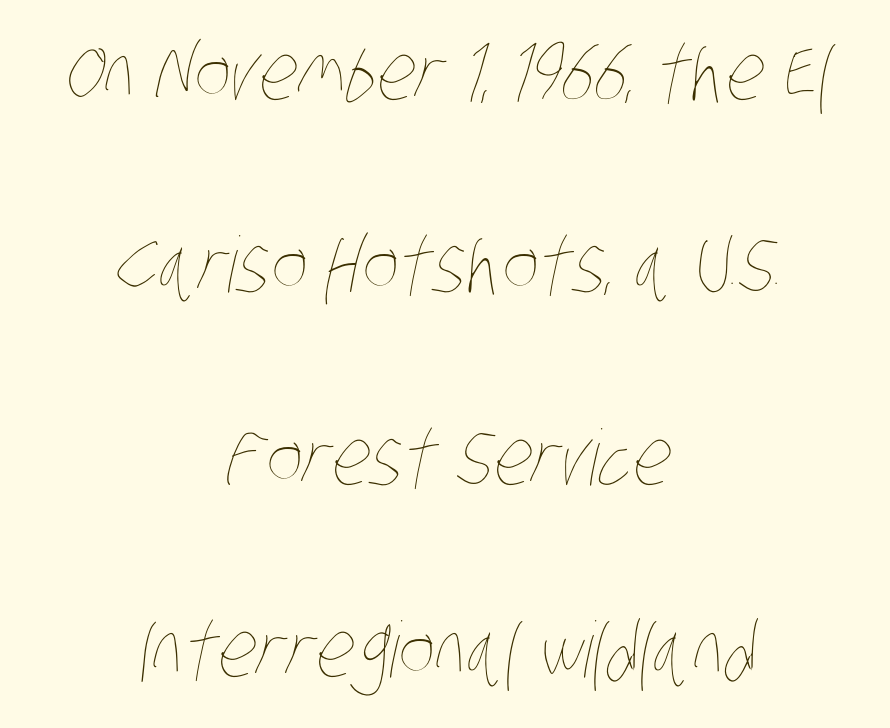
The image shows 77 px thin, condensed type; set centered, loose line spacing (2.5x), normal letter spacing, not underlined; low stroke contrast and a large x-height.
